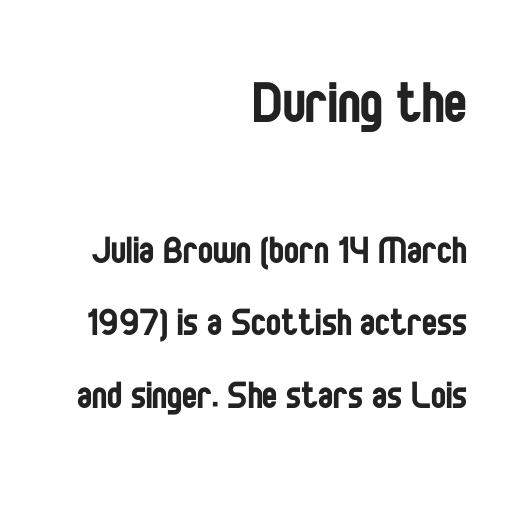
The passage shown begins with its larger block and ends with its smaller one. Short and long lines alike share a common ending point at right. Weight: not bold — regular or lighter. This sample has the flowing, uneven cadence of proportional lettering. Baseline-to-baseline distance is the conventional proportion of letter height. The typeface chosen for these lines omits serifs.
